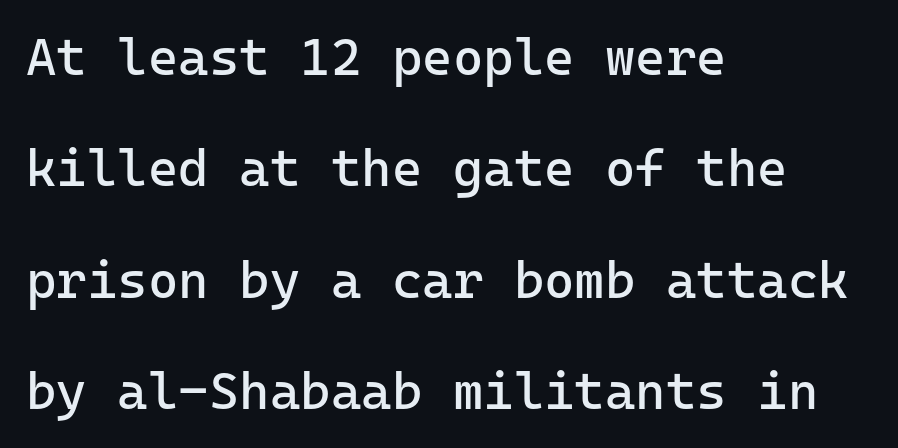
Vertical stems look standard width or narrower in stroke. The letters march in equal steps, a hallmark of fixed-pitch type. Each row of text sits above clean, open space. The horizontal fit of the characters is conventional and even. What kind of face is this? One without serifs — a sans. This is roman type, the default non-slanted kind.
